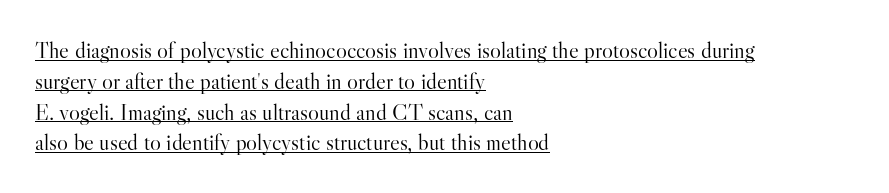
The specimen reads as upright at a glance. Each word holds together tightly as a unit, with standard inter-letter gaps. Heaviness? Minimal to ordinary, like unemphasized prose. Beneath each row of characters lies a ruled line. Quick note: interline space is typical. In CSS terms this would be text-align: left.
